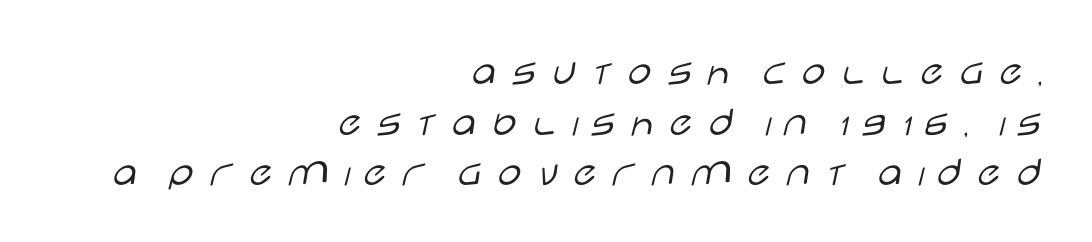
{"serif": "no", "bold": "no", "weight": "light", "width": "wide", "stroke_contrast": "low", "x_height": "large", "monospaced": "no", "underline": "no", "align": "right", "line_spacing_ratio": 1.18, "letter_spacing": "wide", "letter_spacing_em": 0.23, "glyph_px": 43}
